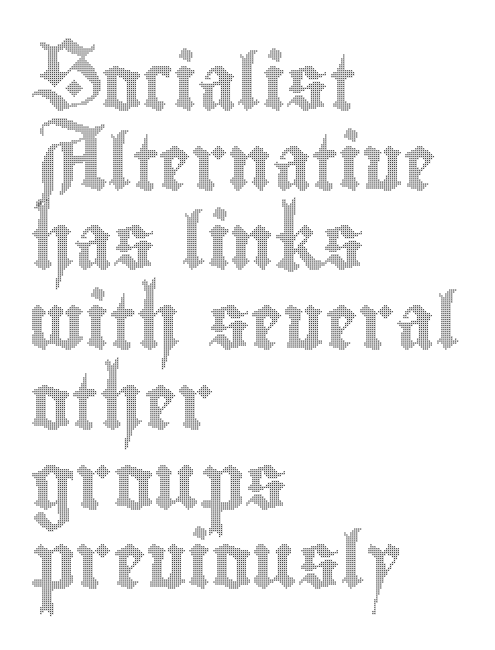
The image shows 55 px condensed type, upright; set left-aligned, normal line spacing (1.45x), normal letter spacing, not underlined; a small x-height.
